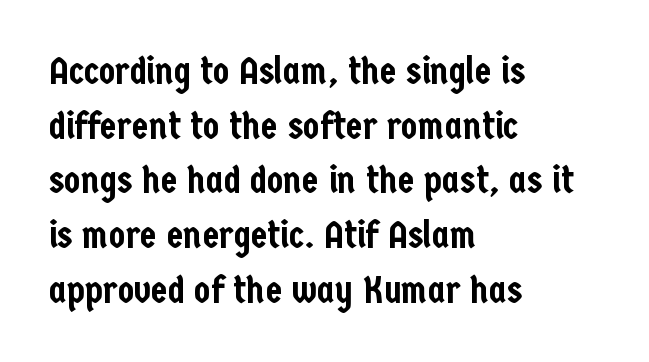
Q: Is the text italic (slanted)? A: No, it is upright.
Q: Is the typeface a serif or a sans-serif typeface? A: Sans-serif.
Q: Is the text underlined? A: No.
Q: How is the paragraph aligned? A: Left-aligned.
Q: Is the spacing between letters normal or unusually wide? A: Normal.
Q: Is the spacing between lines tight, normal or loose? A: Normal.
Q: Width (condensed, normal, or wide)? A: Condensed.
Q: Stroke contrast? A: Low.
Q: x-height? A: Medium.
Q: Monospaced? A: No.
